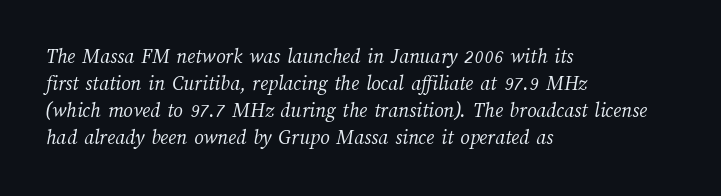
The paragraph shown leans on its left margin. Nothing heavy about these letters — not bold at all. Beneath every word, the page is bare. The letters sit at their default tracking, neither squeezed nor spread. Leading: standard.
